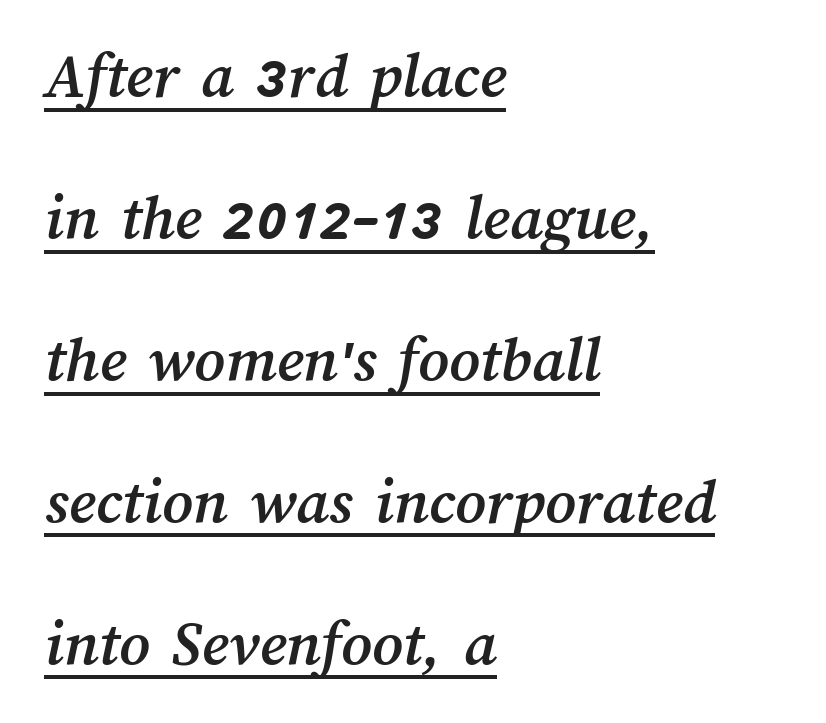
The image shows 66 px text type; set left-aligned, loose line spacing (2.15x), normal letter spacing, underlined; medium stroke contrast and a medium x-height.
